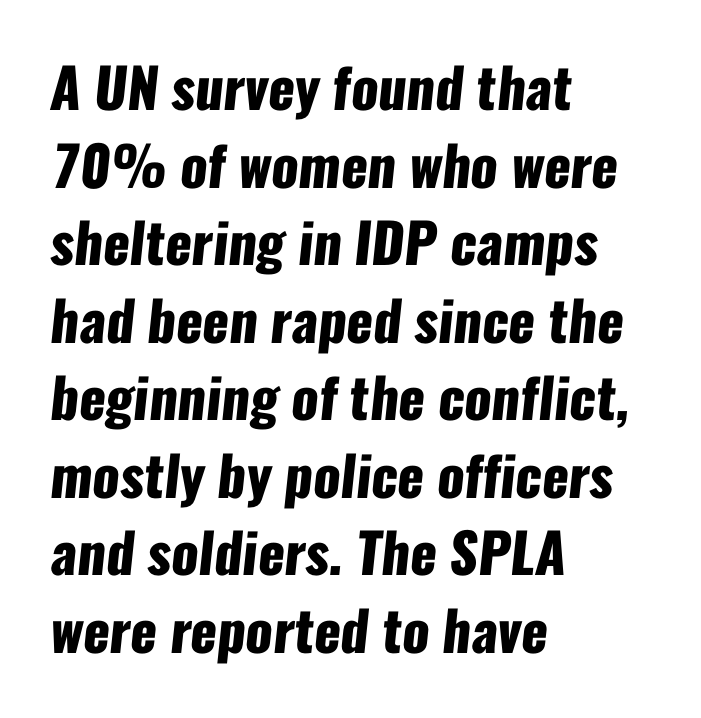
This sample has the flowing, uneven cadence of proportional lettering. Beneath every word, the page is bare. The horizontal fit of the characters is conventional and even. Baseline-to-baseline distance is the conventional proportion of letter height. These lines stack with their left ends in a neat column. Type style note: lacks serifs.
